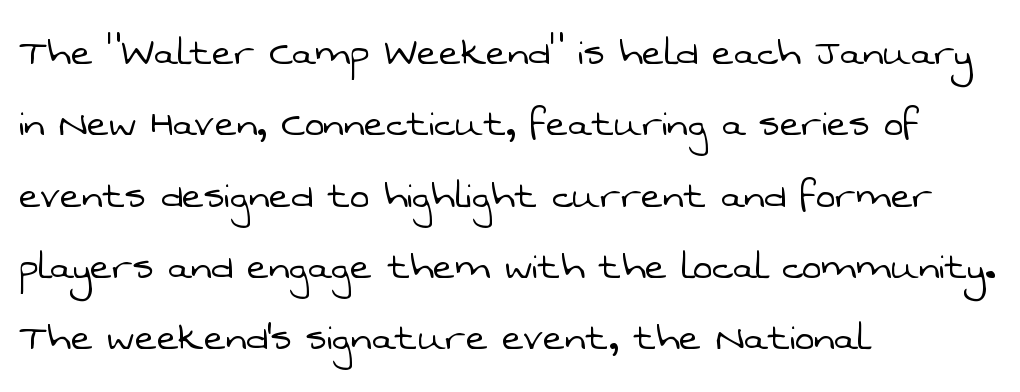
Q: Is the text bold? A: No.
Q: Is the typeface a serif or a sans-serif typeface? A: Sans-serif.
Q: Is the text underlined? A: No.
Q: How is the paragraph aligned? A: Left-aligned.
Q: Is the spacing between letters normal or unusually wide? A: Normal.
Q: Is the spacing between lines tight, normal or loose? A: Normal.
Q: Width (condensed, normal, or wide)? A: Normal.
Q: Stroke contrast? A: Low.
Q: x-height? A: Medium.
Q: Monospaced? A: No.
